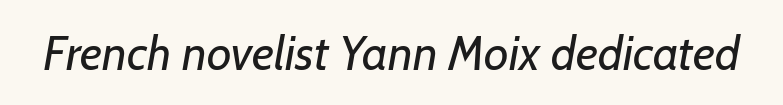
A typesetter would call this proportional, since set widths differ per character. The type family on display is of the sans-serif kind. Honestly, there is no underline to notice here at all. A light-to-regular cut is what we see here.
